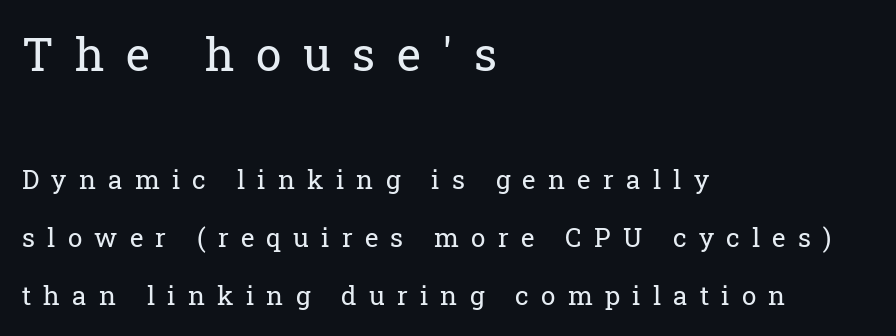
{"serif": "yes", "italic": "no", "bold": "no", "weight": "regular", "width": "normal", "stroke_contrast": "low", "x_height": "medium", "monospaced": "no", "underline": "no", "align": "left", "line_spacing": "loose", "line_spacing_ratio": 2.23, "letter_spacing": "wide", "letter_spacing_em": 0.47, "larger_block": "first", "size_ratio": 1.77, "glyph_px": 46}
